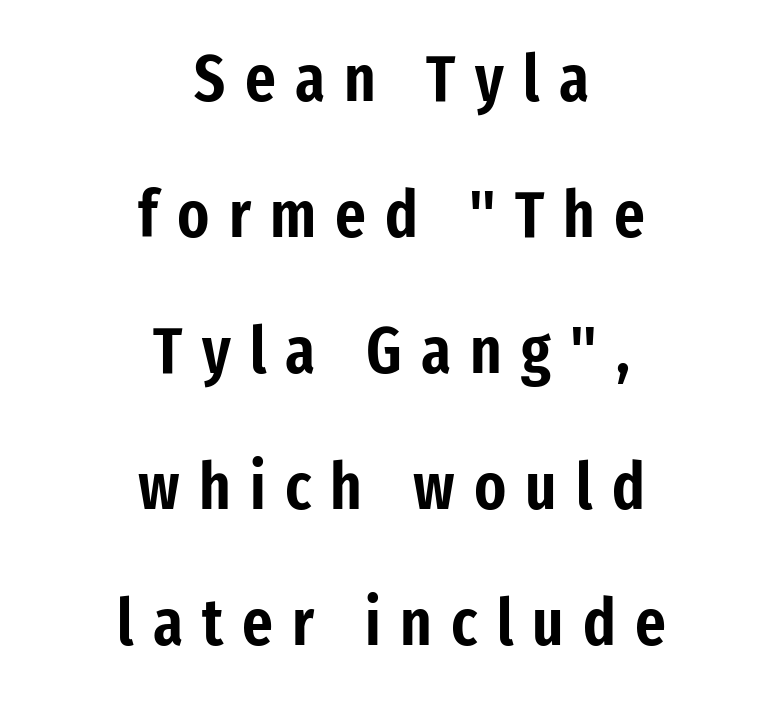
To sum up the face: it is a sans, with no serifs. The passage shown is typed in a proportional face where columns would drift. This rendering features lettering with no underline. A centered setting, common on invitations and titles, is used for this passage. There is plenty of visible air inserted between adjacent glyphs. Rendered with straight, roman letterforms.
